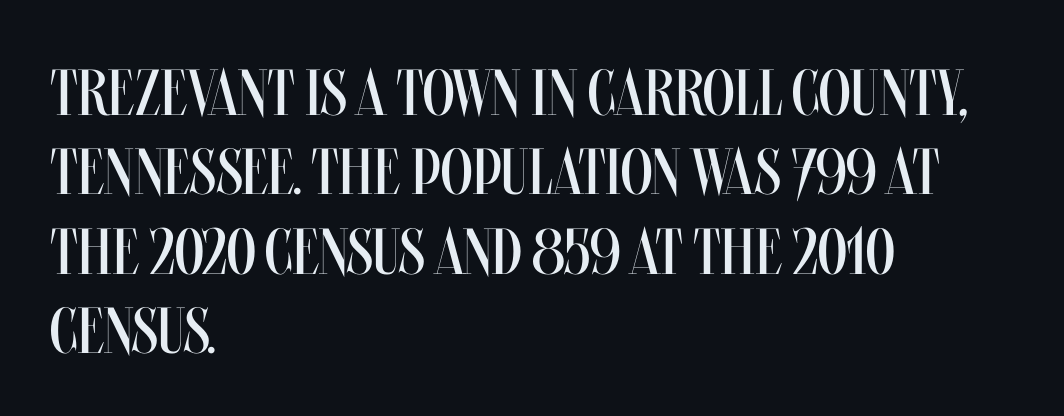
The image shows 65 px regular-weight, condensed type, upright; set left-aligned, line spacing 1.22x, normal letter spacing, not underlined; medium stroke contrast and a large x-height.
